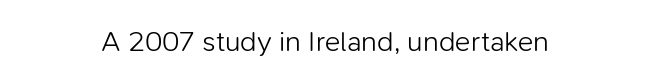
Q: Is the text bold? A: No.
Q: Is the text italic (slanted)? A: No, it is upright.
Q: Is the typeface a serif or a sans-serif typeface? A: Sans-serif.
Q: Is the text underlined? A: No.
Q: How is the paragraph aligned? A: Centered.
Q: Is the spacing between letters normal or unusually wide? A: Normal.
Q: Width (condensed, normal, or wide)? A: Normal.
Q: Stroke contrast? A: Low.
Q: x-height? A: Medium.
Q: Monospaced? A: No.
